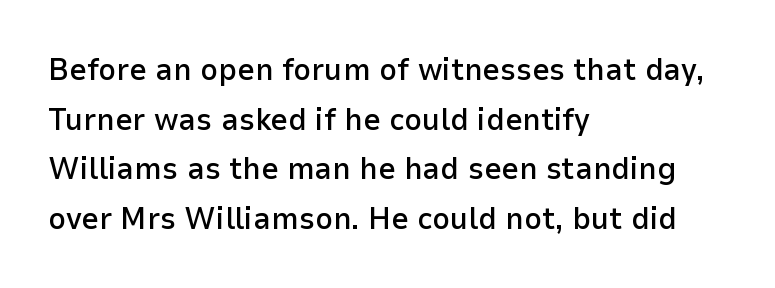
Notice the strokes are somewhat thickened but not fully heavy: this is a semibold. Nope, not italic — everything's standing straight. Each letter keeps its own natural width here, so spacing adapts to shape. Regarding leading, the lines here are spaced in the standard way.
